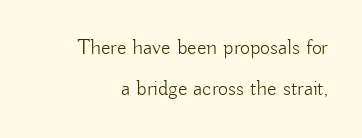
Q: Is the text bold? A: No.
Q: Is the text italic (slanted)? A: No, it is upright.
Q: Is the text underlined? A: No.
Q: How is the paragraph aligned? A: Right-aligned.
Q: Is the spacing between letters normal or unusually wide? A: Normal.
